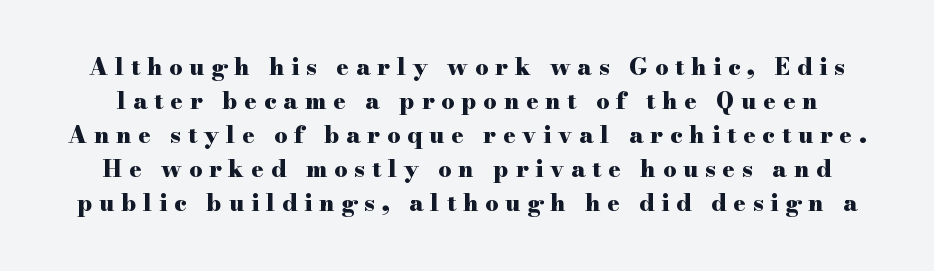
Q: Is the text bold? A: Yes.
Q: Is the text italic (slanted)? A: No, it is upright.
Q: Is the text underlined? A: No.
Q: Is the spacing between letters normal or unusually wide? A: Unusually wide.
Q: Is the spacing between lines tight, normal or loose? A: Normal.
